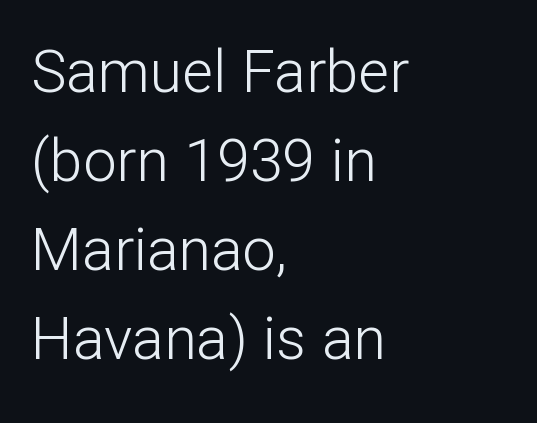
Q: Is the text bold? A: No.
Q: Is the text italic (slanted)? A: No, it is upright.
Q: Is the typeface a serif or a sans-serif typeface? A: Sans-serif.
Q: Is the text underlined? A: No.
Q: How is the paragraph aligned? A: Left-aligned.
Q: Is the spacing between letters normal or unusually wide? A: Normal.
Q: Is the spacing between lines tight, normal or loose? A: Normal.
Q: Width (condensed, normal, or wide)? A: Normal.
Q: Stroke contrast? A: Low.
Q: x-height? A: Medium.
Q: Monospaced? A: No.
